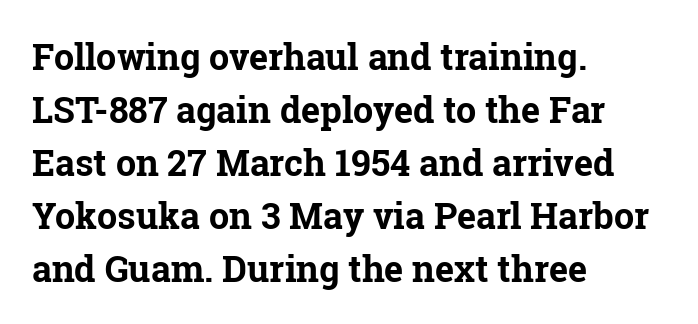
Q: Is the text bold? A: Yes.
Q: Is the text italic (slanted)? A: No, it is upright.
Q: Is the typeface a serif or a sans-serif typeface? A: Serif.
Q: Is the text underlined? A: No.
Q: How is the paragraph aligned? A: Left-aligned.
Q: Is the spacing between letters normal or unusually wide? A: Normal.
Q: Is the spacing between lines tight, normal or loose? A: Normal.
Q: Width (condensed, normal, or wide)? A: Normal.
Q: Stroke contrast? A: Low.
Q: x-height? A: Medium.
Q: Monospaced? A: No.
